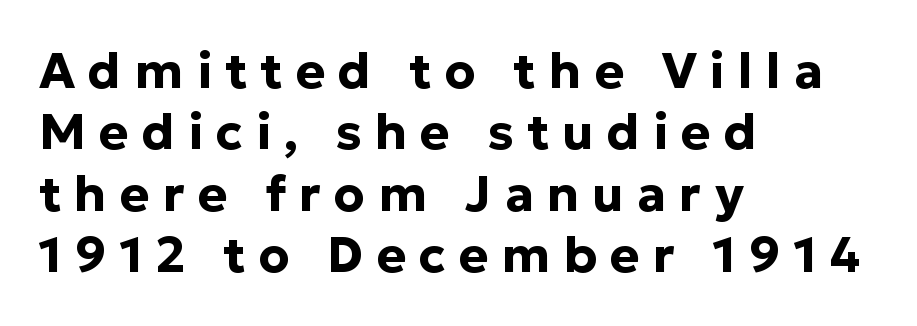
The image shows 50 px bold sans-serif type, upright; set left-aligned, line spacing 1.23x, unusually wide letter spacing (+0.26 em), not underlined; low stroke contrast and a medium x-height.
